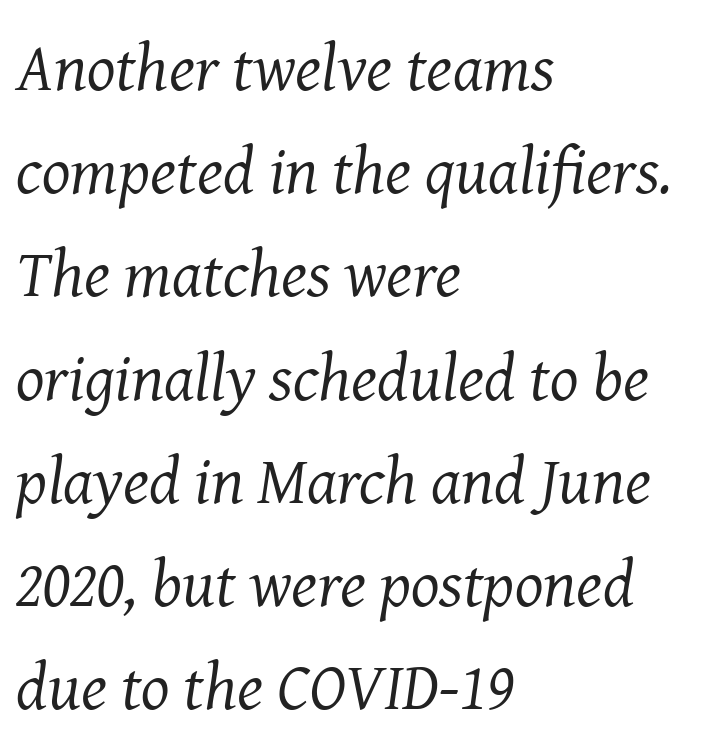
Q: Is the text bold? A: No.
Q: Is the text italic (slanted)? A: Yes, it leans right by about 8 degrees.
Q: Is the typeface a serif or a sans-serif typeface? A: Serif.
Q: Is the text underlined? A: No.
Q: How is the paragraph aligned? A: Left-aligned.
Q: Is the spacing between letters normal or unusually wide? A: Normal.
Q: Is the spacing between lines tight, normal or loose? A: Normal.
Q: Width (condensed, normal, or wide)? A: Normal.
Q: Stroke contrast? A: Medium.
Q: x-height? A: Medium.
Q: Monospaced? A: No.
